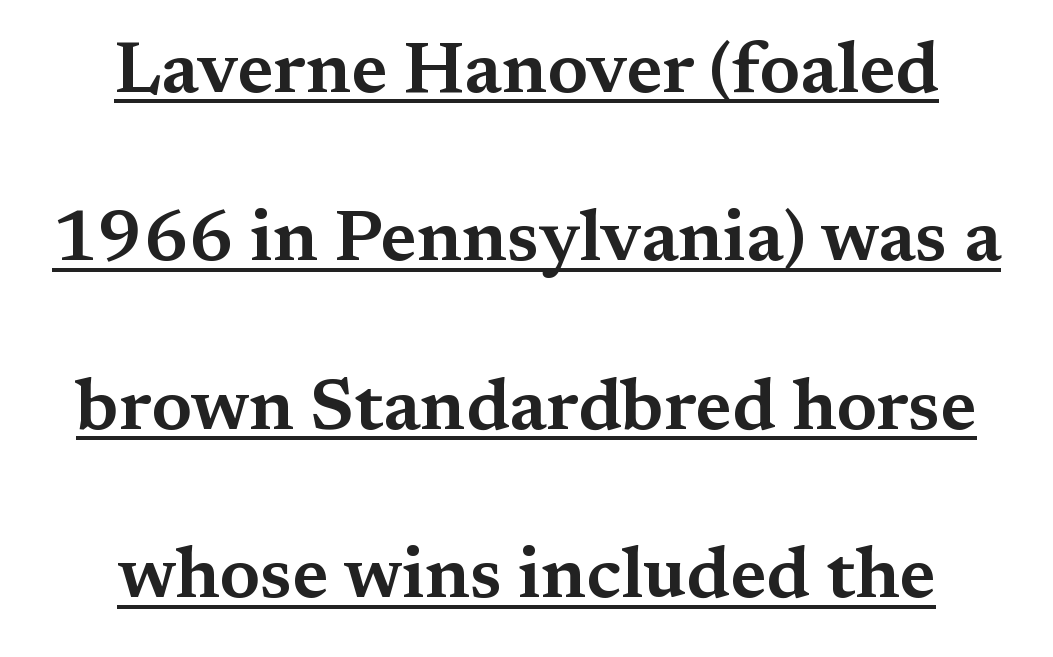
What decoration does the sample have? An underline. Quick note: not italic, upright. The letters advance in unequal steps, a hallmark of proportional type. Spacing between characters is what you'd get straight out of the box. A serif font was chosen for this passage. The whitespace from short lines is split evenly between both sides.
